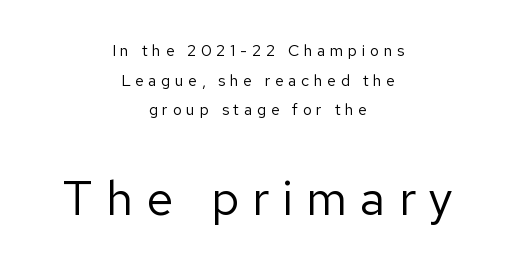
Which chunk is bigger? The second one — the bottom block dwarfs the top. Words appear elongated and porous because spacing is wide. Clear beneath every line of the passage. Caption: face not bold, strokes unweighted.
